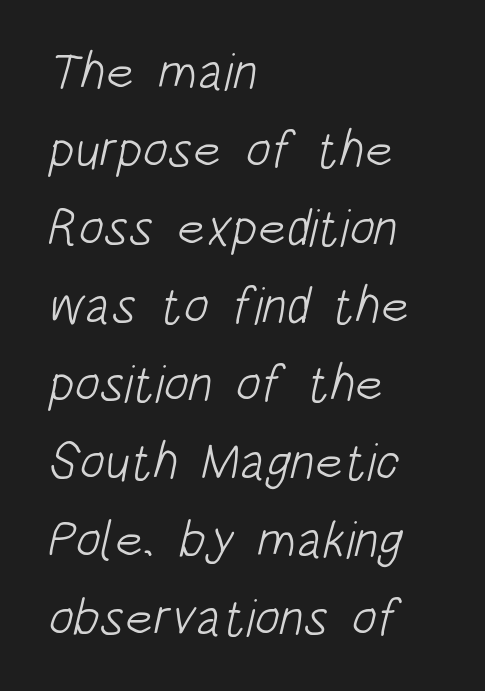
Each word holds together tightly as a unit, with standard inter-letter gaps. Rows of type keep a routine distance in the vertical direction. Bold? No — there's no thickening of the strokes. Serif or sans? Sans — the stroke terminals are bare. Which margin do the lines hug? The left one — the right edge is uneven. Rule under the text: the space is simply empty.
